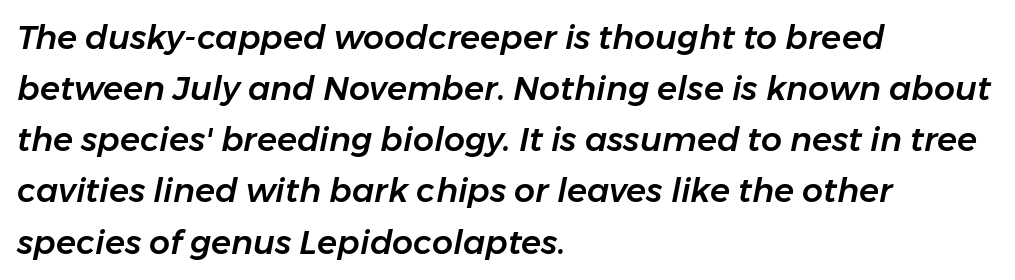
{"italic": "yes", "lean": "right", "slant_degrees": 11, "width": "normal", "stroke_contrast": "low", "x_height": "medium", "monospaced": "no", "underline": "no", "align": "left", "line_spacing": "normal", "line_spacing_ratio": 1.55, "letter_spacing": "normal", "letter_spacing_em": 0.0, "glyph_px": 33}
